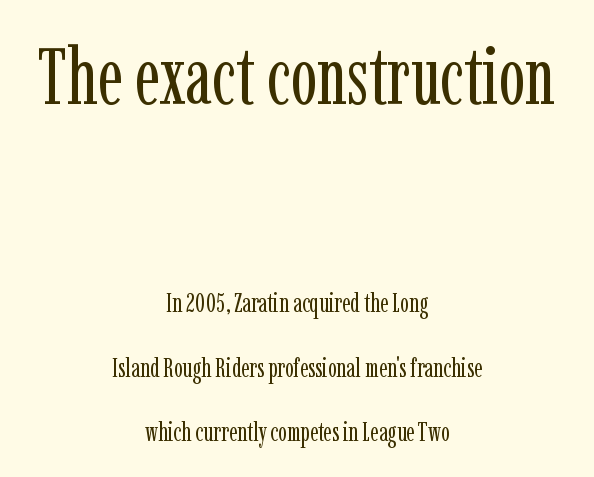
The image shows 79 px regular-weight, condensed serif type, upright; set centered, loose line spacing (2.48x), normal letter spacing, not underlined; the first (top) block is 3.04x larger; low stroke contrast and a medium x-height.
